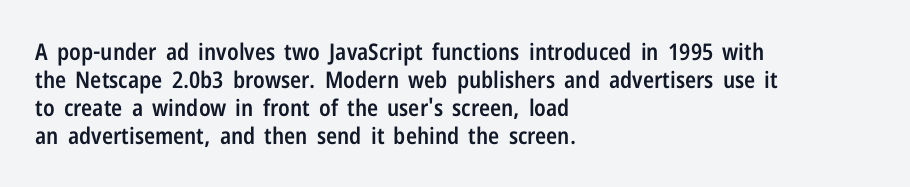
Alignment: flush left. Short note: letters normally spaced. The space directly below the letters is spotless. It's the straight-up-and-down kind of type. Stroke thickness is moderately raised; the sample reads as semibold.
